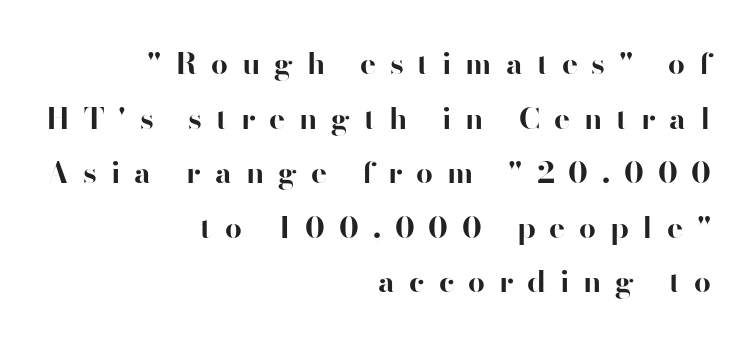
Casual observation: everything's shoved over to the right. Characters remain perfectly vertical along every line. The rendering uses natural spacing where letterforms have individual widths. Caption: expanded tracking, letters set apart.
